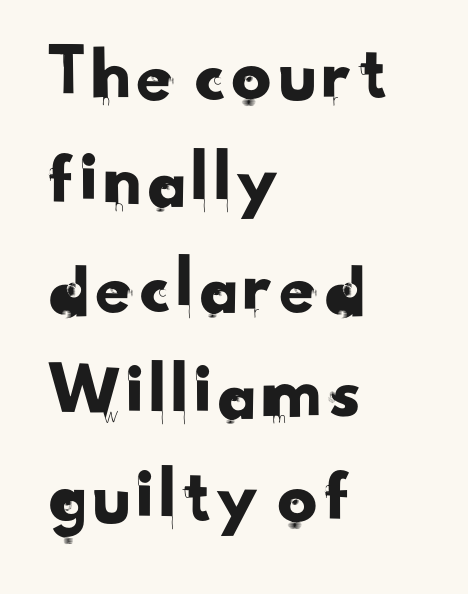
Proportional: the letters do not fall into vertical columns. Every row of glyphs begins at an identical x-position on the left. The lines sit at an ordinary, default distance from one another. Words float on clear page, feet unadorned. Characters follow at the spacing the type designer built in. To sum up the face: it is a sans, with no serifs.
